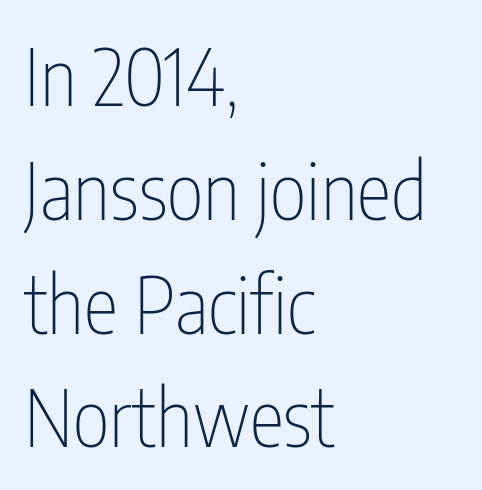
The image shows 79 px thin, condensed sans-serif type, upright; set left-aligned, normal line spacing (1.44x), normal letter spacing, not underlined; low stroke contrast and a medium x-height.
